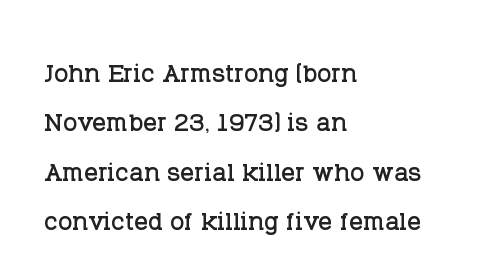
Q: Is the text italic (slanted)? A: No, it is upright.
Q: Is the typeface a serif or a sans-serif typeface? A: Serif.
Q: Is the text underlined? A: No.
Q: How is the paragraph aligned? A: Left-aligned.
Q: Is the spacing between letters normal or unusually wide? A: Normal.
Q: Is the spacing between lines tight, normal or loose? A: Normal.
Q: Width (condensed, normal, or wide)? A: Normal.
Q: Stroke contrast? A: Low.
Q: x-height? A: Large.
Q: Monospaced? A: No.
